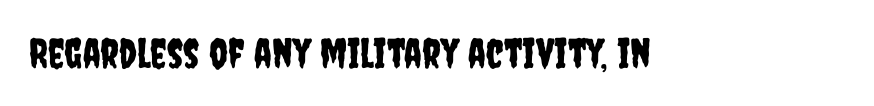
Between one letter and the next there's only the usual sliver of space. The rendering shows plain stroke endings on the letterforms — a sans-serif design. Proportional: the letters do not fall into vertical columns. Honestly, there is no underline to notice here at all.
